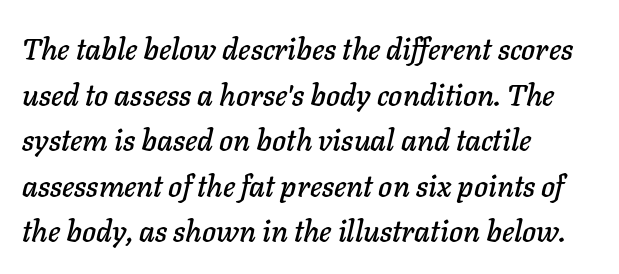
The image shows 30 px text type, italic (leaning right); set left-aligned, normal line spacing (1.52x), normal letter spacing, not underlined; low stroke contrast and a medium x-height.
